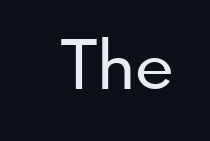
Q: Is the text italic (slanted)? A: No, it is upright.
Q: Is the typeface a serif or a sans-serif typeface? A: Sans-serif.
Q: Is the text underlined? A: No.
Q: Is the spacing between letters normal or unusually wide? A: Normal.
Q: Width (condensed, normal, or wide)? A: Normal.
Q: Stroke contrast? A: Low.
Q: x-height? A: Small.
Q: Monospaced? A: No.
